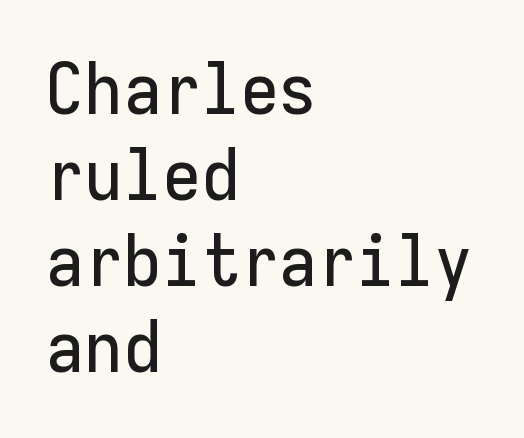
The image shows 71 px sans-serif type, upright, monospaced; set left-aligned, line spacing 1.21x, normal letter spacing, not underlined; low stroke contrast and a medium x-height.
